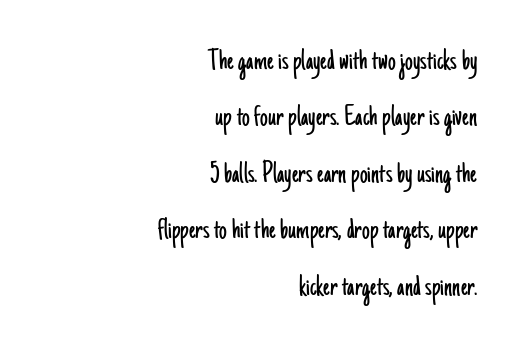
The horizontal fit of the characters is conventional and even. This is roman type, the default non-slanted kind. Notice how the passage keeps a crisp vertical edge on the right only. Vertical stems look standard width or narrower in stroke. You could not count columns in this text — the font is proportionally spaced. Has an underline been added? It has not.
